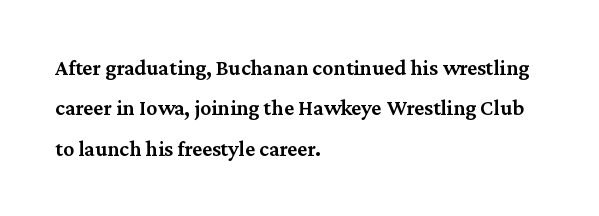
The image shows 22 px text type, upright; set left-aligned, line spacing 1.83x, normal letter spacing, not underlined.
